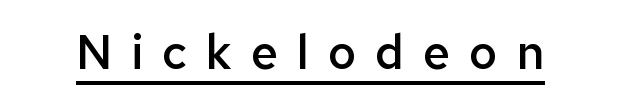
Q: Is the text bold? A: Semi-bold.
Q: Is the text italic (slanted)? A: No, it is upright.
Q: Is the typeface a serif or a sans-serif typeface? A: Sans-serif.
Q: Is the text underlined? A: Yes.
Q: Is the spacing between letters normal or unusually wide? A: Unusually wide.
Q: Width (condensed, normal, or wide)? A: Normal.
Q: Stroke contrast? A: Low.
Q: x-height? A: Medium.
Q: Monospaced? A: No.
